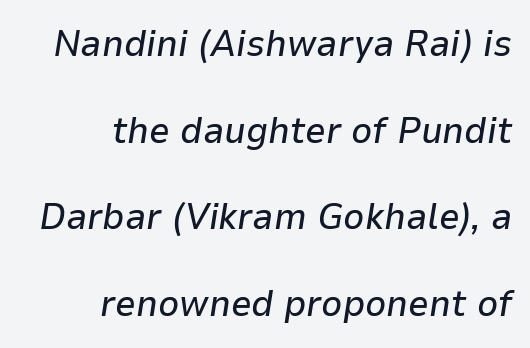
Glance below the letters and you will spot only blank space. Every row of glyphs terminates at an identical x-position on the right. Glyph-to-glyph distance matches everyday printed text. Line spacing here is loose. Do the characters align in a grid? No, the font is proportional. Italic? Definitely — the glyphs are oblique.
